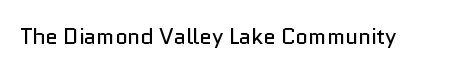
The space directly below the letters is spotless. Quick note: not italic, upright. The line texture is even and compact thanks to regular tracking. These glyphs show unthickened strokes, regular width or finer.
